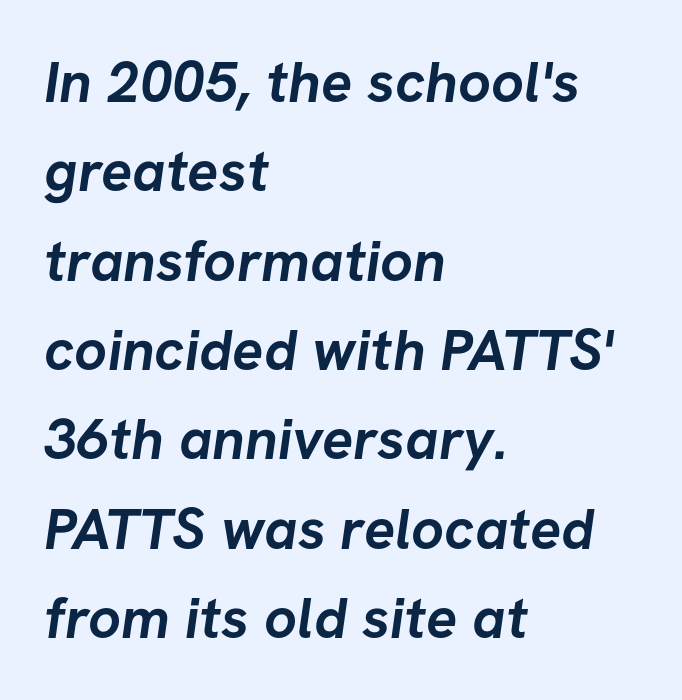
{"serif": "no", "bold": "yes", "weight": "semibold", "width": "normal", "stroke_contrast": "low", "x_height": "medium", "monospaced": "no", "underline": "no", "align": "left", "line_spacing": "normal", "line_spacing_ratio": 1.54, "letter_spacing": "normal", "letter_spacing_em": 0.0, "glyph_px": 58}
